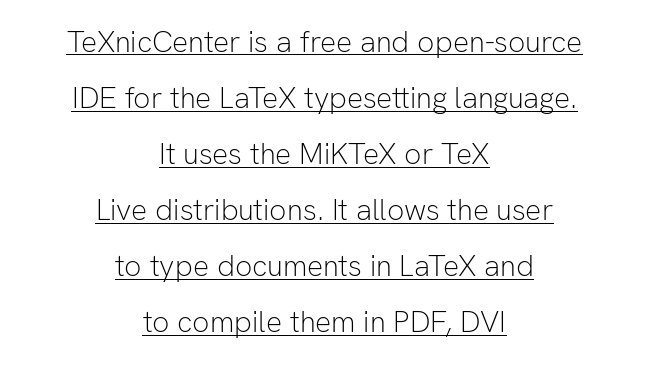
{"serif": "no", "italic": "no", "bold": "no", "weight": "light", "width": "normal", "stroke_contrast": "low", "x_height": "medium", "monospaced": "no", "underline": "yes", "align": "center", "line_spacing_ratio": 1.87, "letter_spacing": "normal", "letter_spacing_em": 0.0, "glyph_px": 30}
